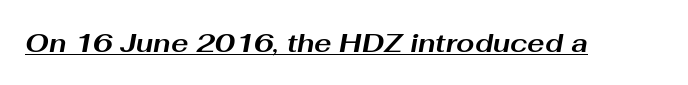
{"italic": "yes", "lean": "right", "slant_degrees": 10, "bold": "yes", "underline": "yes", "letter_spacing": "normal", "letter_spacing_em": 0.0, "glyph_px": 26}
